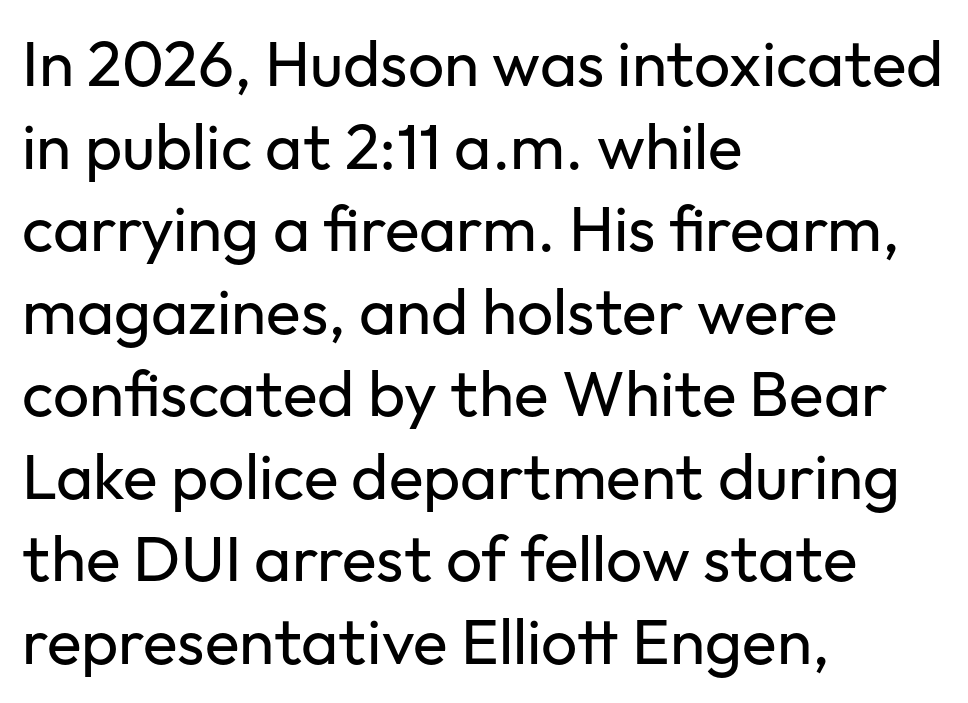
Q: Is the text bold? A: No.
Q: Is the text italic (slanted)? A: No, it is upright.
Q: Is the typeface a serif or a sans-serif typeface? A: Sans-serif.
Q: Is the text underlined? A: No.
Q: How is the paragraph aligned? A: Left-aligned.
Q: Is the spacing between letters normal or unusually wide? A: Normal.
Q: Is the spacing between lines tight, normal or loose? A: Normal.
Q: Width (condensed, normal, or wide)? A: Normal.
Q: Stroke contrast? A: Low.
Q: x-height? A: Medium.
Q: Monospaced? A: No.
